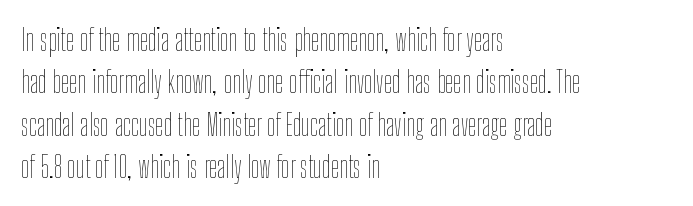
The image shows 30 px thin, condensed type, upright; set left-aligned, normal line spacing (1.41x), normal letter spacing, not underlined; low stroke contrast and a medium x-height.
